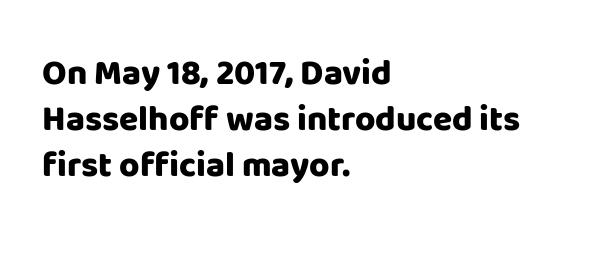
Every letter is thick-stroked: bold, no question. The passage shown is typeset with a sans-serif family. These lines sit exactly where default settings would place them. Unlike italic type, these characters show no tilt at all. The horizontal fit of the characters is conventional and even.
